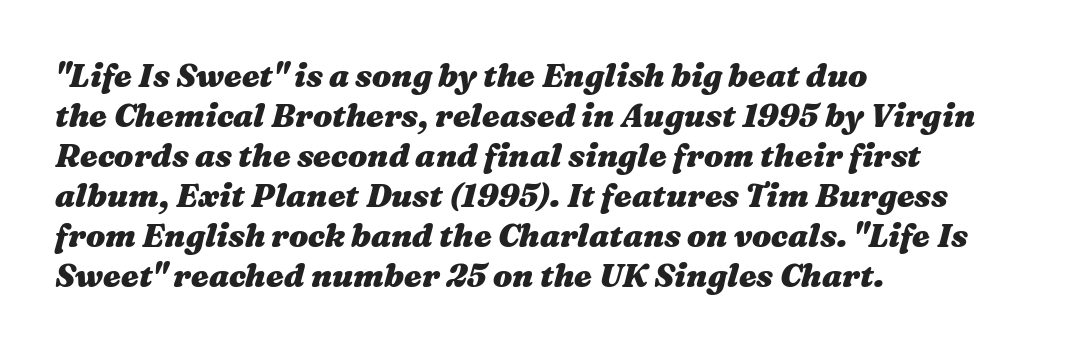
{"italic": "yes", "lean": "right", "slant_degrees": 16, "bold": "yes", "weight": "heavy", "width": "wide", "stroke_contrast": "medium", "x_height": "medium", "monospaced": "no", "underline": "no", "align": "left", "line_spacing": "normal", "line_spacing_ratio": 1.25, "letter_spacing": "normal", "letter_spacing_em": 0.0, "glyph_px": 32}
